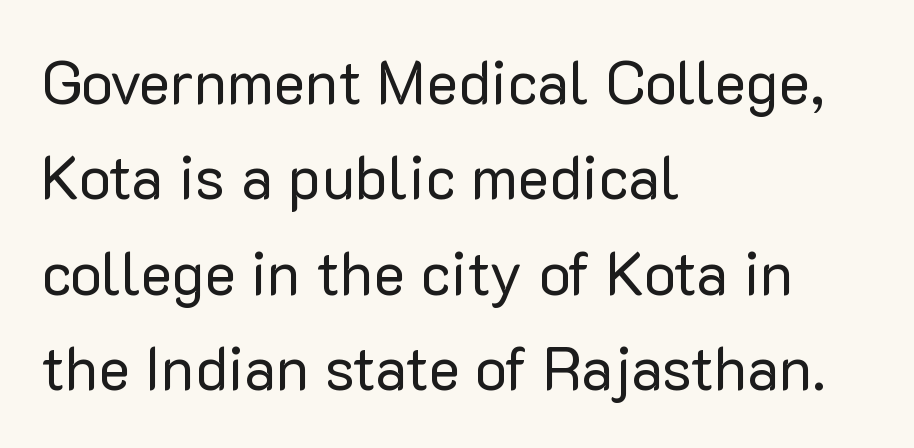
The image shows 60 px regular-weight sans-serif type, upright; set left-aligned, normal line spacing (1.59x), normal letter spacing, not underlined; low stroke contrast and a medium x-height.
